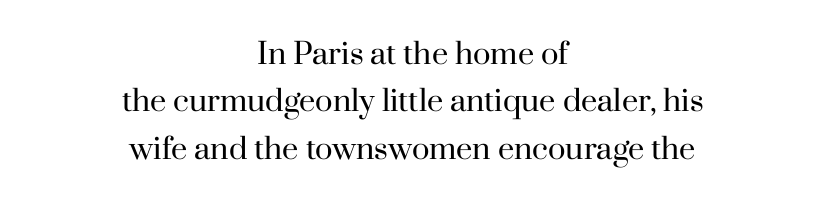
No heavy texture on the line: the type isn't bold. You could call the tracking neutral — neither tight nor loose. One glance says typical: line gaps are just what's usual. The type family on display is of the serif kind. The setting favours the middle, as headings and verse often do.
